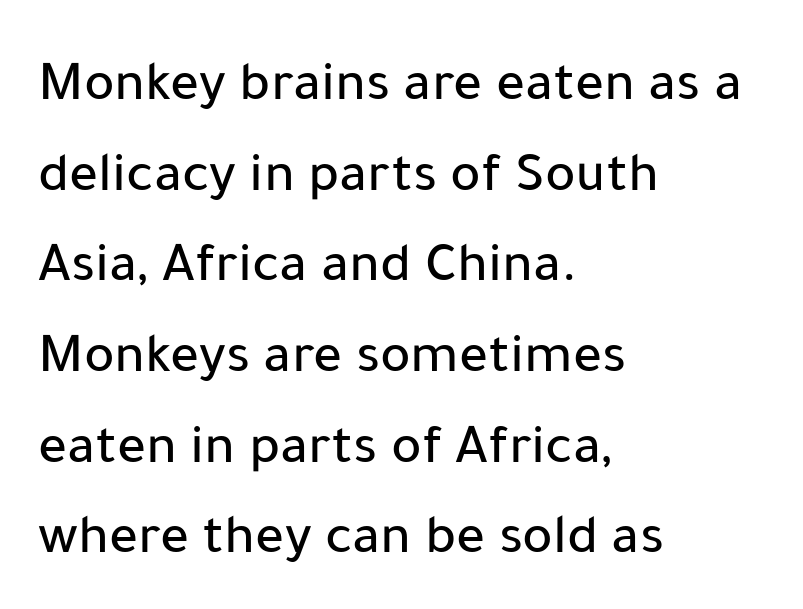
Q: Is the text italic (slanted)? A: No, it is upright.
Q: Is the typeface a serif or a sans-serif typeface? A: Sans-serif.
Q: Is the text underlined? A: No.
Q: How is the paragraph aligned? A: Left-aligned.
Q: Is the spacing between letters normal or unusually wide? A: Normal.
Q: Is the spacing between lines tight, normal or loose? A: Normal.
Q: Width (condensed, normal, or wide)? A: Normal.
Q: Stroke contrast? A: Low.
Q: x-height? A: Medium.
Q: Monospaced? A: No.
